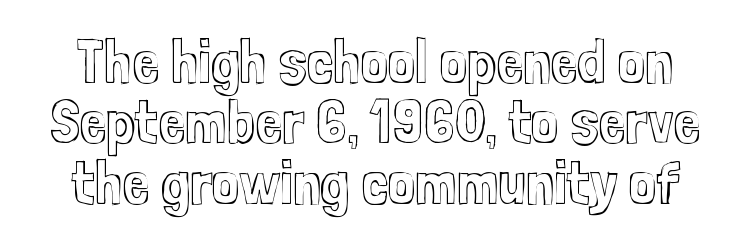
These lines are rendered in a variable-pitch font. Leading: reduced. A bare baseline throughout the passage. Nobody touched the tracking dial on this one. Nope, not italic — everything's standing straight.
